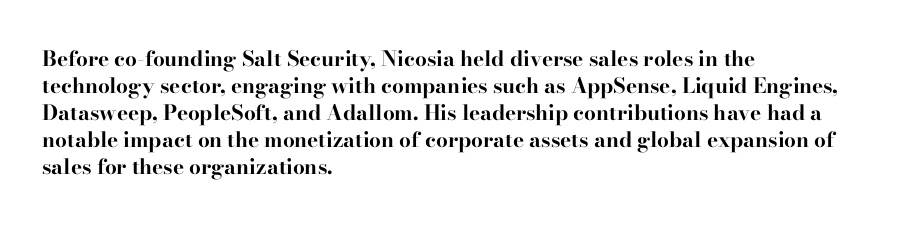
{"italic": "no", "bold": "yes", "underline": "no", "align": "left", "line_spacing": "normal", "line_spacing_ratio": 1.28, "letter_spacing": "normal", "letter_spacing_em": 0.0, "glyph_px": 21}
